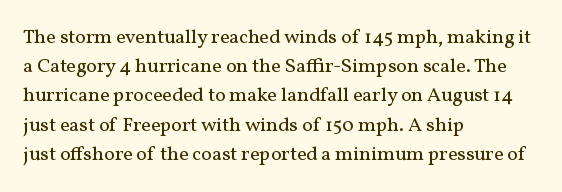
{"italic": "no", "bold": "no", "underline": "no", "align": "left", "line_spacing": "normal", "line_spacing_ratio": 1.46, "letter_spacing": "normal", "letter_spacing_em": 0.0, "glyph_px": 20}
